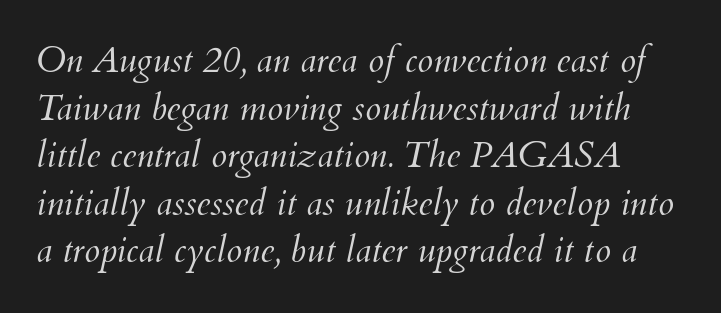
Q: Is the text bold? A: No.
Q: Is the text italic (slanted)? A: Yes, it leans right by about 12 degrees.
Q: Is the text underlined? A: No.
Q: Is the spacing between letters normal or unusually wide? A: Normal.
Q: Is the spacing between lines tight, normal or loose? A: Normal.
Q: Width (condensed, normal, or wide)? A: Normal.
Q: Stroke contrast? A: Medium.
Q: x-height? A: Small.
Q: Monospaced? A: No.
